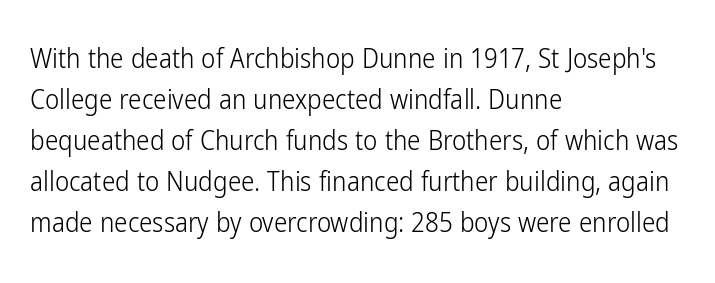
On a weight scale, this lands at 450 or below. The passage shown has conventional tracking throughout. A normal amount of white space separates one row of letters from the next. The rag falls on the right side of this text block.
